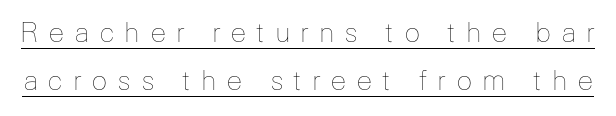
{"italic": "no", "bold": "no", "underline": "yes", "line_spacing_ratio": 1.76, "letter_spacing": "wide", "letter_spacing_em": 0.35, "glyph_px": 27}
